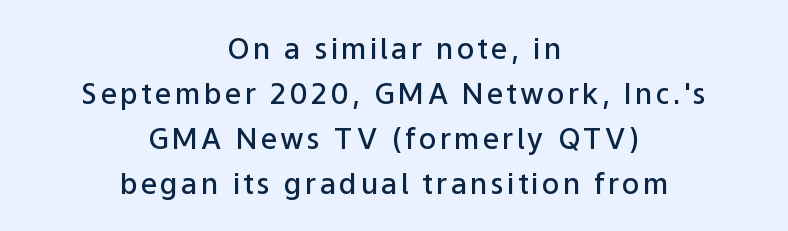
Q: Is the text bold? A: Semi-bold.
Q: Is the text italic (slanted)? A: No, it is upright.
Q: Is the typeface a serif or a sans-serif typeface? A: Sans-serif.
Q: Is the text underlined? A: No.
Q: How is the paragraph aligned? A: Centered.
Q: Is the spacing between lines tight, normal or loose? A: Normal.
Q: Width (condensed, normal, or wide)? A: Normal.
Q: Stroke contrast? A: Low.
Q: x-height? A: Medium.
Q: Monospaced? A: No.
